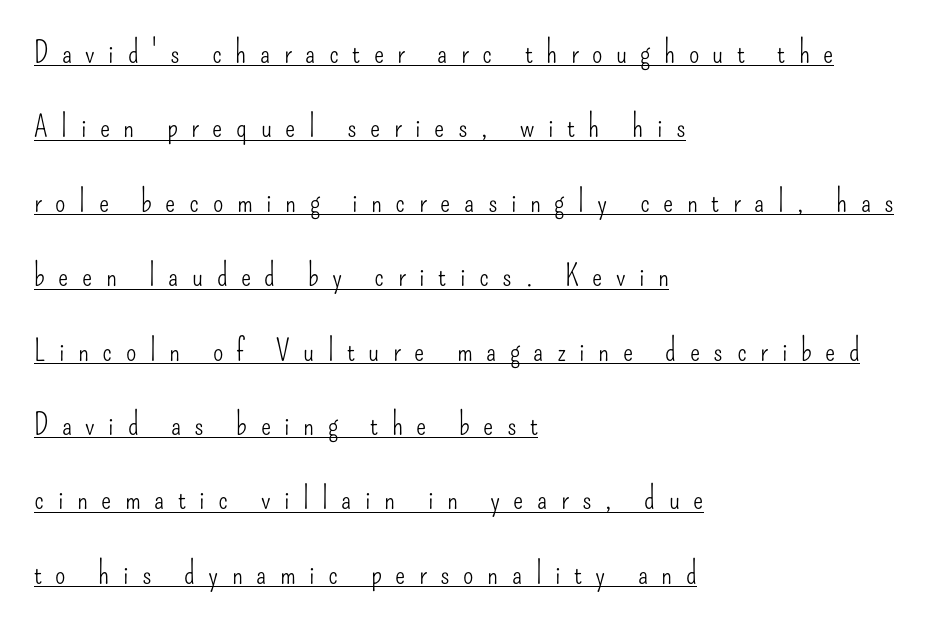
Q: Is the text bold? A: No.
Q: Is the text italic (slanted)? A: No, it is upright.
Q: Is the typeface a serif or a sans-serif typeface? A: Sans-serif.
Q: Is the text underlined? A: Yes.
Q: How is the paragraph aligned? A: Left-aligned.
Q: Is the spacing between letters normal or unusually wide? A: Unusually wide.
Q: Is the spacing between lines tight, normal or loose? A: Loose.
Q: Width (condensed, normal, or wide)? A: Condensed.
Q: Stroke contrast? A: Low.
Q: x-height? A: Small.
Q: Monospaced? A: No.
